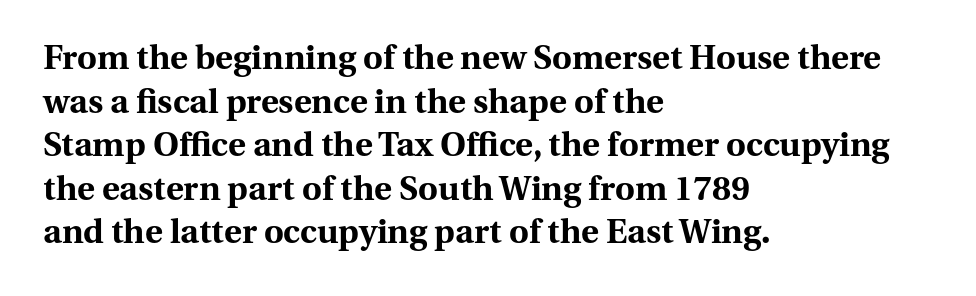
The image shows 34 px bold serif type, upright; set left-aligned, normal line spacing (1.28x), normal letter spacing, not underlined; medium stroke contrast and a medium x-height.
